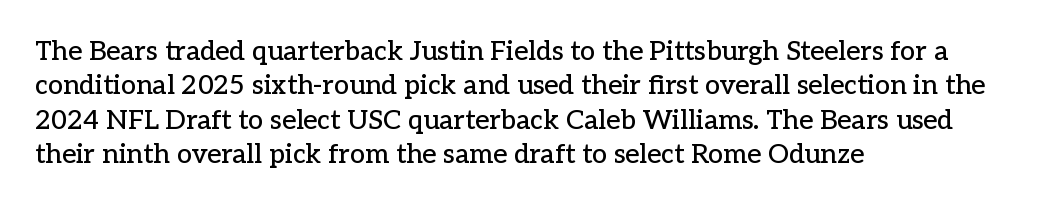
Q: Is the text italic (slanted)? A: No, it is upright.
Q: Is the text underlined? A: No.
Q: How is the paragraph aligned? A: Left-aligned.
Q: Is the spacing between letters normal or unusually wide? A: Normal.
Q: Is the spacing between lines tight, normal or loose? A: Normal.
